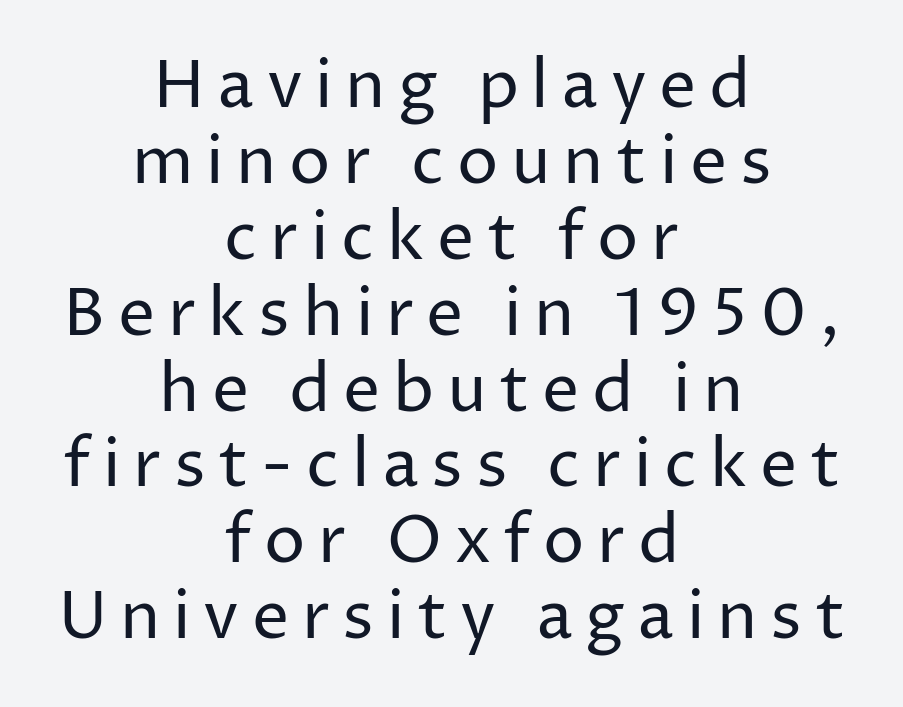
Q: Is the text bold? A: No.
Q: Is the text italic (slanted)? A: No, it is upright.
Q: Is the typeface a serif or a sans-serif typeface? A: Sans-serif.
Q: Is the text underlined? A: No.
Q: How is the paragraph aligned? A: Centered.
Q: Is the spacing between lines tight, normal or loose? A: Tight.
Q: Width (condensed, normal, or wide)? A: Normal.
Q: Stroke contrast? A: Low.
Q: x-height? A: Medium.
Q: Monospaced? A: No.
